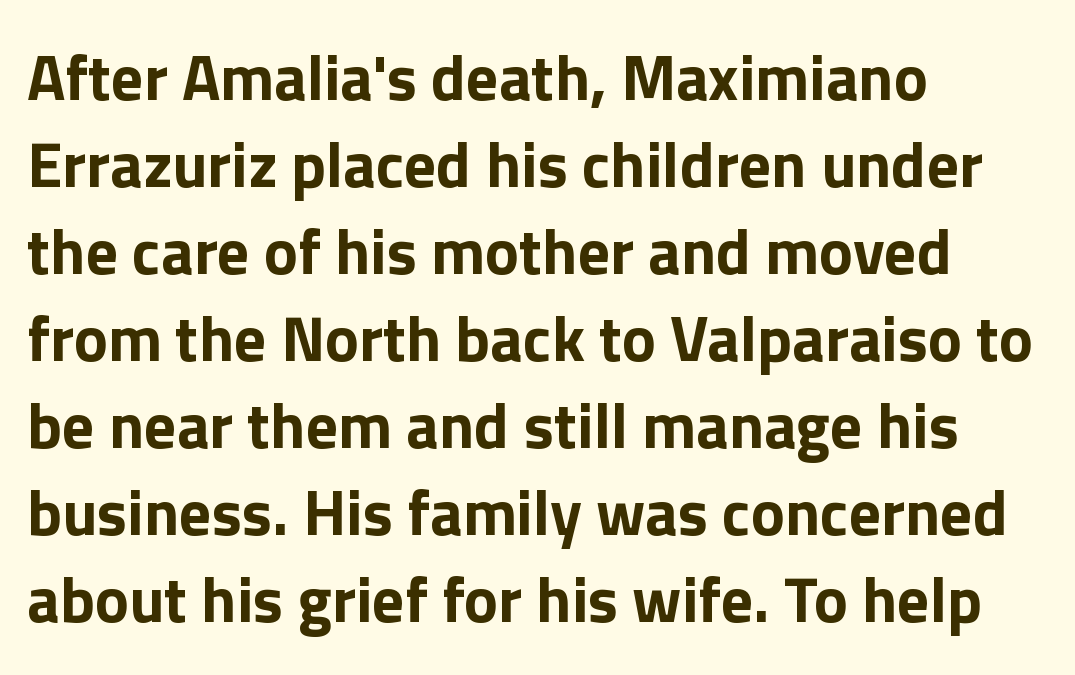
The image shows 64 px bold sans-serif type, upright; set left-aligned, normal line spacing (1.36x), normal letter spacing, not underlined; low stroke contrast and a medium x-height.
